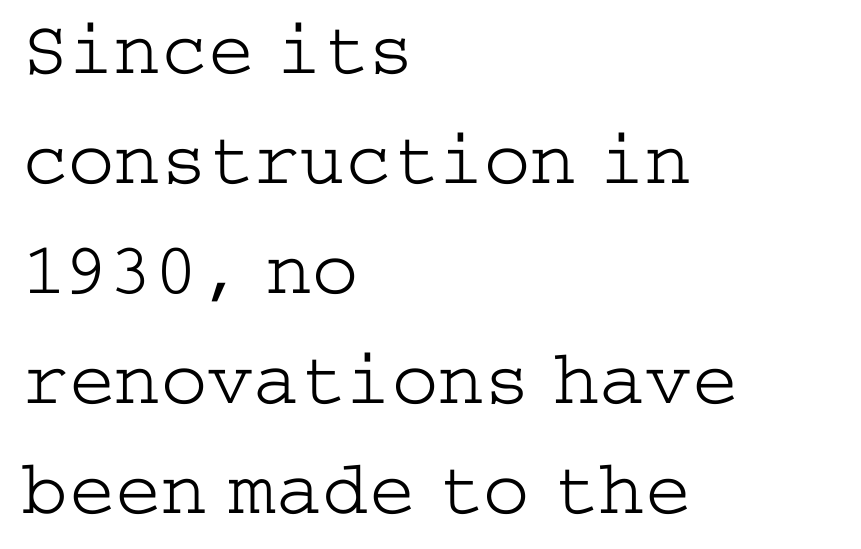
Q: Is the text bold? A: No.
Q: Is the text italic (slanted)? A: No, it is upright.
Q: Is the typeface a serif or a sans-serif typeface? A: Serif.
Q: Is the text underlined? A: No.
Q: How is the paragraph aligned? A: Left-aligned.
Q: Is the spacing between letters normal or unusually wide? A: Normal.
Q: Is the spacing between lines tight, normal or loose? A: Normal.
Q: Width (condensed, normal, or wide)? A: Wide.
Q: Stroke contrast? A: Low.
Q: x-height? A: Medium.
